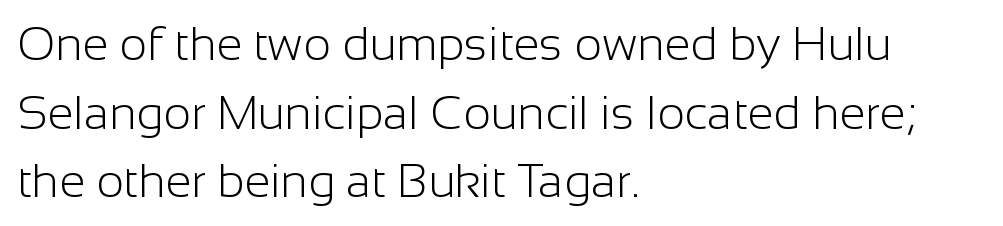
The image shows 47 px light sans-serif type, upright; set left-aligned, normal line spacing (1.46x), normal letter spacing, not underlined; low stroke contrast and a medium x-height.
